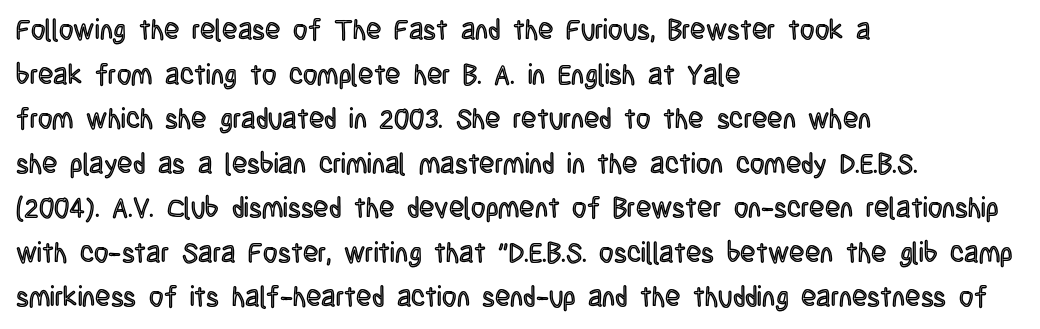
The image shows 28 px condensed type, upright; set left-aligned, normal line spacing (1.59x), normal letter spacing, not underlined; a large x-height.
